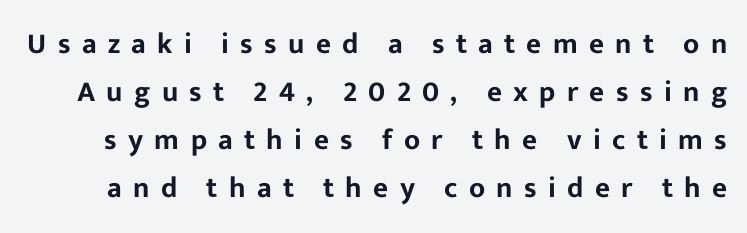
{"serif": "no", "italic": "no", "width": "normal", "stroke_contrast": "low", "x_height": "medium", "monospaced": "no", "underline": "no", "line_spacing": "normal", "line_spacing_ratio": 1.65, "letter_spacing": "wide", "letter_spacing_em": 0.39, "glyph_px": 29}
